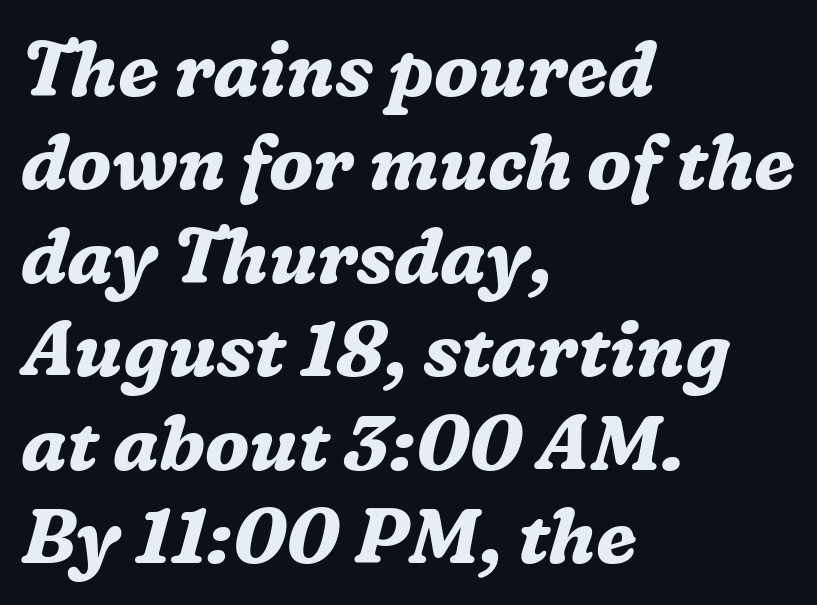
The image shows 76 px bold serif type, italic (leaning right); set left-aligned, line spacing 1.23x, normal letter spacing, not underlined; medium stroke contrast and a medium x-height.
